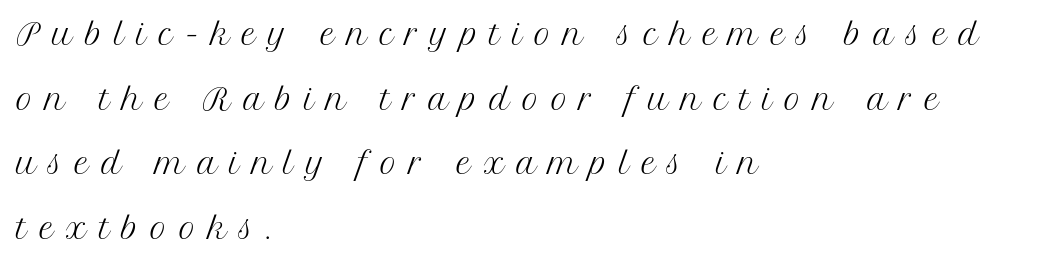
Does the leading feel generous? Absolutely, it's lavish. Is this a fixed-width face? No — the glyphs have proportional, varying widths. You could only call the tracking loose — the letters float apart. The space beneath each line is pristine and unruled.
